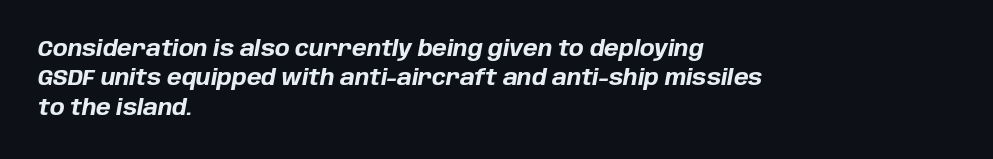
{"italic": "yes", "lean": "right", "slant_degrees": 10, "bold": "yes", "underline": "no", "align": "left", "line_spacing": "normal", "line_spacing_ratio": 1.33, "letter_spacing": "normal", "letter_spacing_em": 0.0, "glyph_px": 22}
